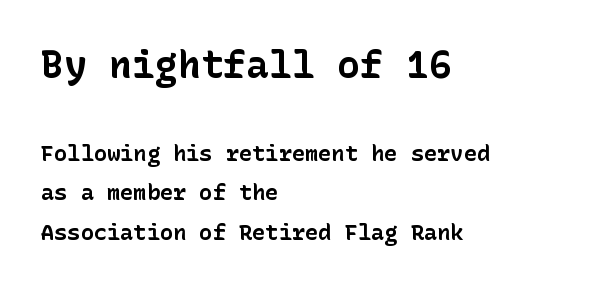
Large over small — that's the arrangement of the two blocks here. This rendering leaves character spacing at its baseline value. The letters stand straight up with perfectly vertical stems. You'd pick this weight for a headline — it's a proper bold. These lines are set flush left with a ragged right edge.
